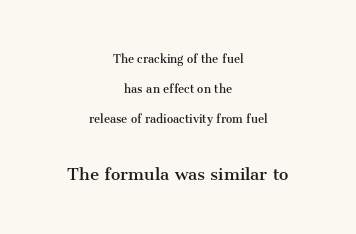
Q: Is the text bold? A: No.
Q: Is the text italic (slanted)? A: No, it is upright.
Q: Is the text underlined? A: No.
Q: How is the paragraph aligned? A: Centered.
Q: Is the spacing between letters normal or unusually wide? A: Normal.
Q: Is the spacing between lines tight, normal or loose? A: Loose.
Q: Which block of text is set in a larger size, the first (top) or the second (bottom)? A: The second (bottom) one.
